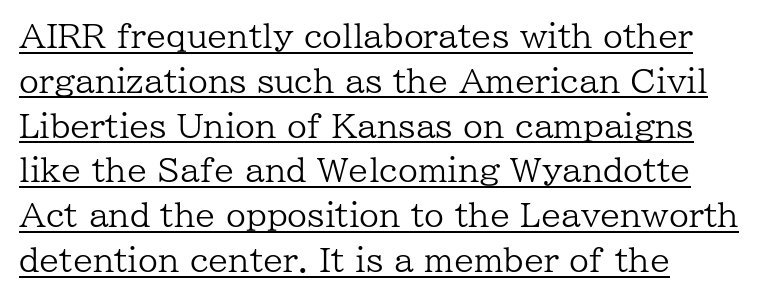
{"serif": "yes", "italic": "no", "bold": "no", "weight": "regular", "width": "normal", "stroke_contrast": "low", "x_height": "medium", "monospaced": "no", "underline": "yes", "align": "left", "line_spacing": "normal", "line_spacing_ratio": 1.4, "letter_spacing": "normal", "letter_spacing_em": 0.0, "glyph_px": 32}
